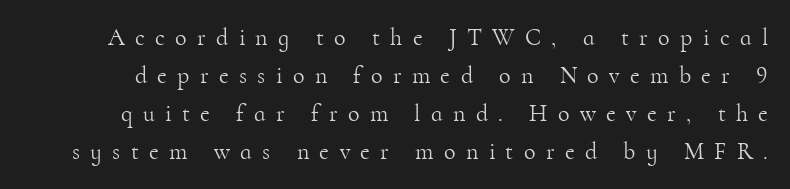
Stems and bowls with no extra thickness — not bold. This sample keeps an unexceptional amount of space between lines. Do the letters lean? They stand straight. There is plenty of visible air inserted between adjacent glyphs.
